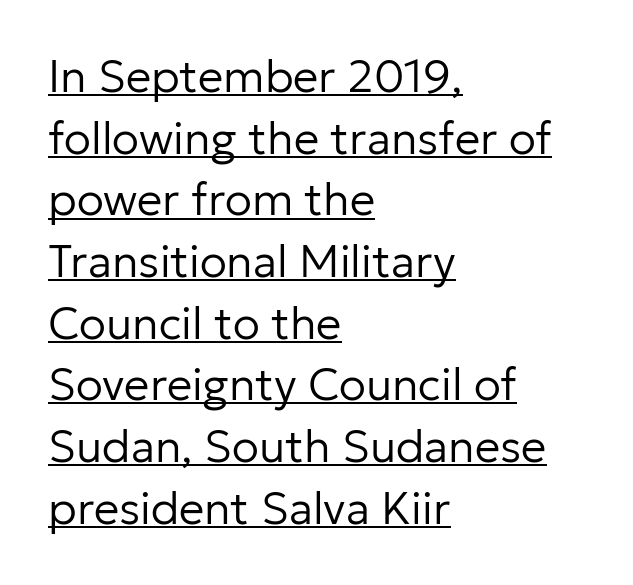
Q: Is the text bold? A: No.
Q: Is the text italic (slanted)? A: No, it is upright.
Q: Is the typeface a serif or a sans-serif typeface? A: Sans-serif.
Q: Is the text underlined? A: Yes.
Q: How is the paragraph aligned? A: Left-aligned.
Q: Is the spacing between letters normal or unusually wide? A: Normal.
Q: Is the spacing between lines tight, normal or loose? A: Normal.
Q: Width (condensed, normal, or wide)? A: Normal.
Q: Stroke contrast? A: Low.
Q: x-height? A: Medium.
Q: Monospaced? A: No.
